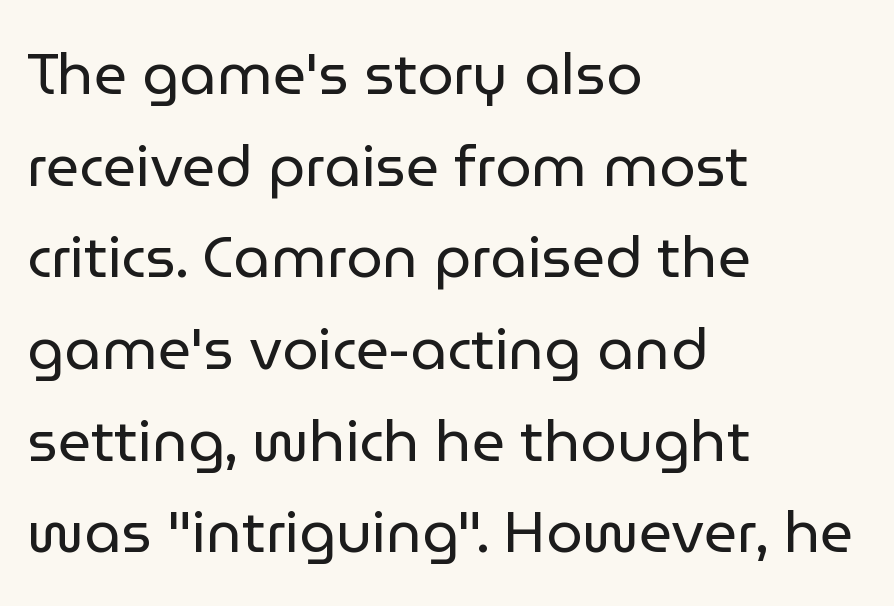
A bare baseline throughout the passage. Proportional: the letters do not fall into vertical columns. A typesetter would mark this as roman, not italic. Examine the stroke ends and you'll find no serifs.
